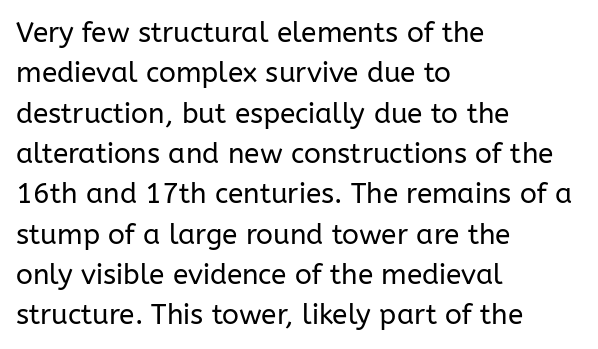
Q: Is the text bold? A: No.
Q: Is the text italic (slanted)? A: No, it is upright.
Q: Is the typeface a serif or a sans-serif typeface? A: Sans-serif.
Q: Is the text underlined? A: No.
Q: How is the paragraph aligned? A: Left-aligned.
Q: Is the spacing between letters normal or unusually wide? A: Normal.
Q: Is the spacing between lines tight, normal or loose? A: Normal.
Q: Width (condensed, normal, or wide)? A: Normal.
Q: Stroke contrast? A: Low.
Q: x-height? A: Medium.
Q: Monospaced? A: No.
